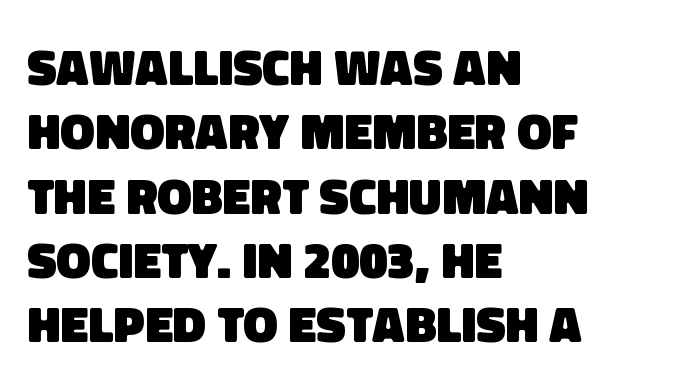
The image shows 51 px heavy sans-serif type; set left-aligned, normal line spacing (1.26x), normal letter spacing, not underlined; low stroke contrast and a large x-height.
